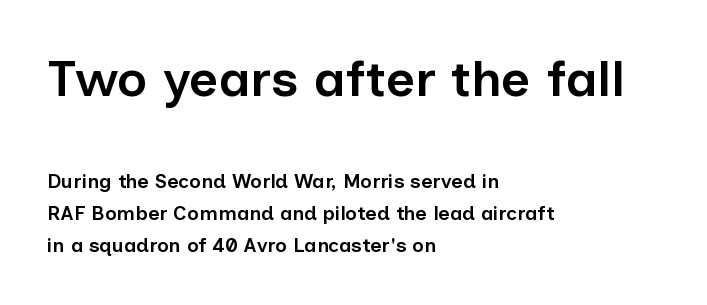
Q: Is the text bold? A: Semi-bold.
Q: Is the text italic (slanted)? A: No, it is upright.
Q: Is the typeface a serif or a sans-serif typeface? A: Sans-serif.
Q: Is the text underlined? A: No.
Q: How is the paragraph aligned? A: Left-aligned.
Q: Is the spacing between letters normal or unusually wide? A: Normal.
Q: Is the spacing between lines tight, normal or loose? A: Normal.
Q: Which block of text is set in a larger size, the first (top) or the second (bottom)? A: The first (top) one.
Q: Width (condensed, normal, or wide)? A: Normal.
Q: Stroke contrast? A: Low.
Q: x-height? A: Medium.
Q: Monospaced? A: No.
